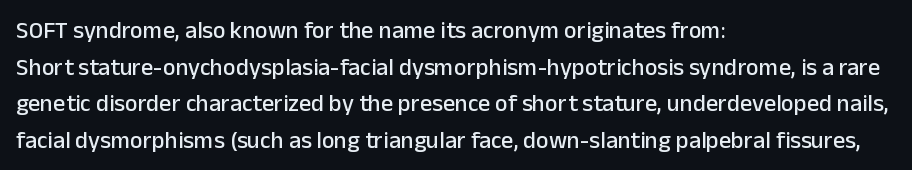
The image shows 24 px text type, upright; set left-aligned, normal line spacing (1.53x), normal letter spacing, not underlined.
